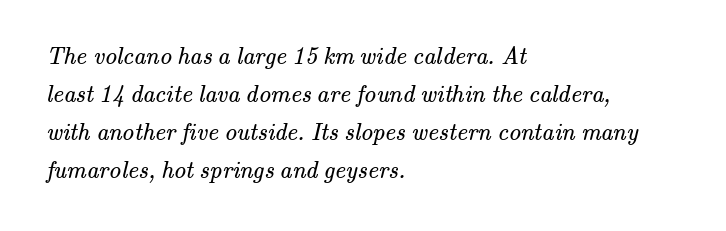
Q: Is the text bold? A: No.
Q: Is the text underlined? A: No.
Q: How is the paragraph aligned? A: Left-aligned.
Q: Is the spacing between letters normal or unusually wide? A: Normal.
Q: Is the spacing between lines tight, normal or loose? A: Normal.
